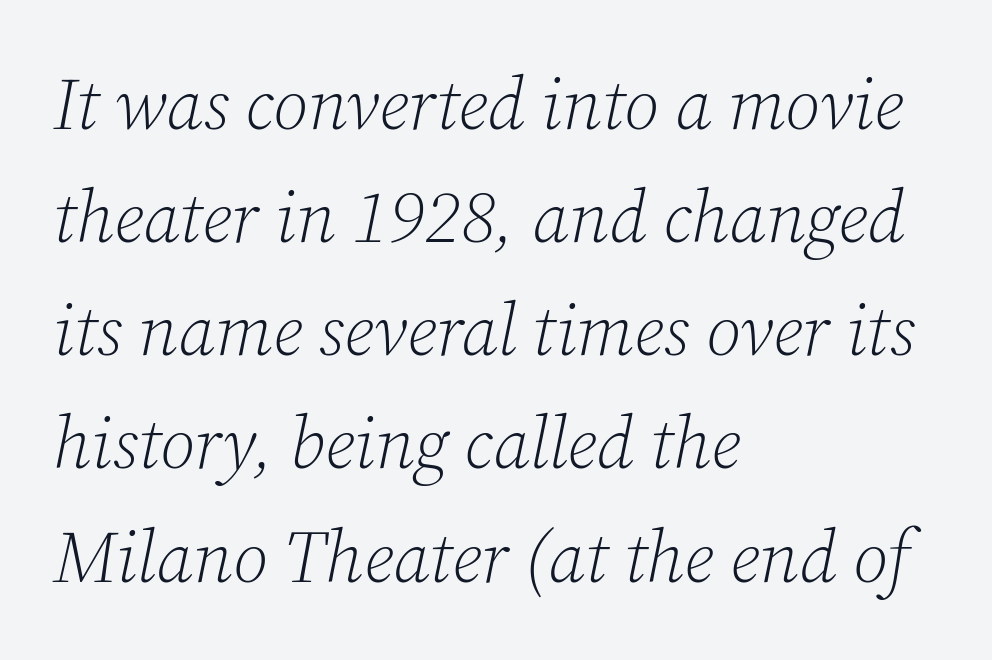
The image shows 73 px light serif type, italic (leaning right); set left-aligned, normal line spacing (1.55x), normal letter spacing, not underlined; low stroke contrast and a medium x-height.
